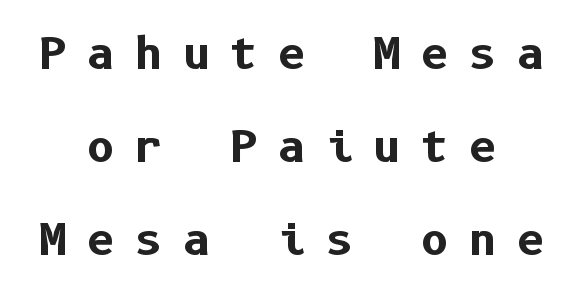
{"serif": "no", "italic": "no", "bold": "yes", "weight": "bold", "width": "normal", "stroke_contrast": "low", "x_height": "medium", "underline": "no", "align": "center", "line_spacing": "loose", "line_spacing_ratio": 2.16, "letter_spacing": "wide", "letter_spacing_em": 0.46, "glyph_px": 43}
